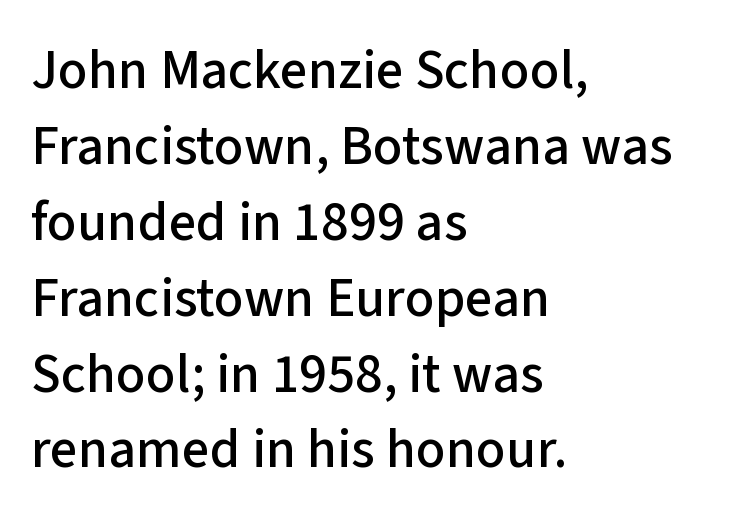
The designer went with a sans here, leaving each stem footless. This sample has the flowing, uneven cadence of proportional lettering. Tall strokes in this sample are plumb rather than angled. Honestly, there is no underline to notice here at all. The space between consecutive lines is moderate.
